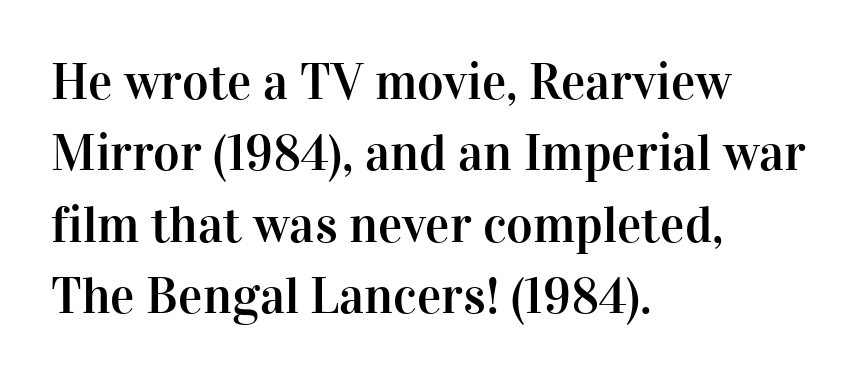
The image shows 51 px serif type, upright; set left-aligned, normal line spacing (1.4x), normal letter spacing, not underlined; high stroke contrast and a medium x-height.
